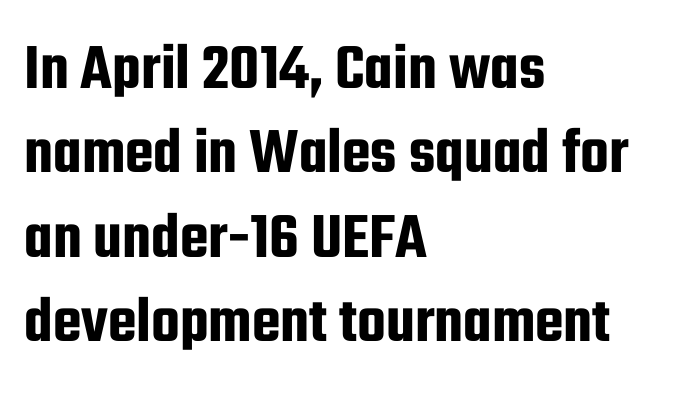
These lines keep a tight, regular rhythm from letter to letter. Looks like regular typesetting: each glyph gets only the width it needs. You can tell from the bare stems that sans-serif type was used. The words here are not underlined. Style check: upright.
